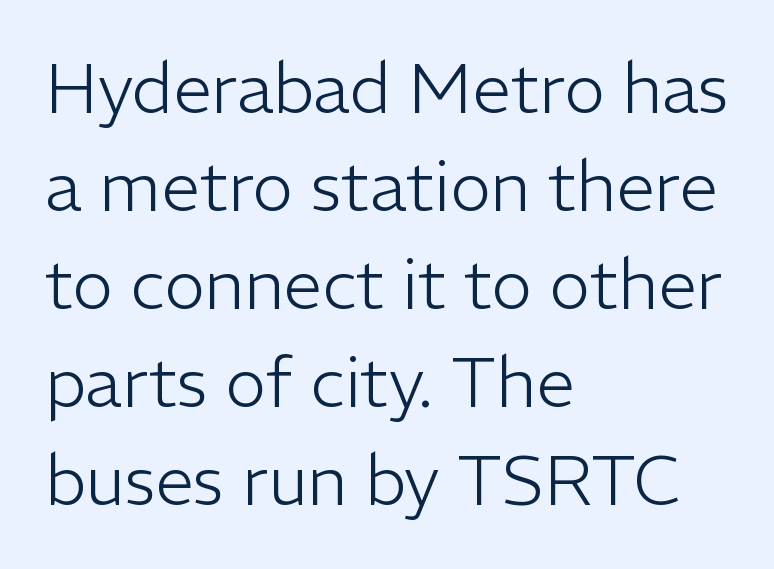
{"serif": "no", "italic": "no", "bold": "no", "weight": "light", "width": "normal", "stroke_contrast": "low", "x_height": "medium", "monospaced": "no", "underline": "no", "align": "left", "line_spacing": "normal", "line_spacing_ratio": 1.42, "letter_spacing": "normal", "letter_spacing_em": 0.0, "glyph_px": 69}
